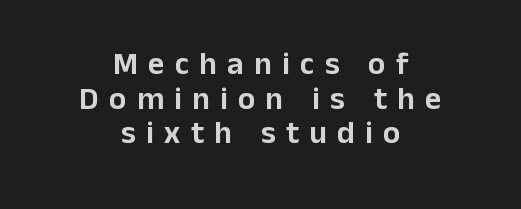
{"serif": "no", "italic": "no", "width": "normal", "stroke_contrast": "low", "x_height": "medium", "monospaced": "no", "underline": "no", "align": "center", "line_spacing": "tight", "line_spacing_ratio": 1.08, "letter_spacing": "wide", "letter_spacing_em": 0.32, "glyph_px": 32}
